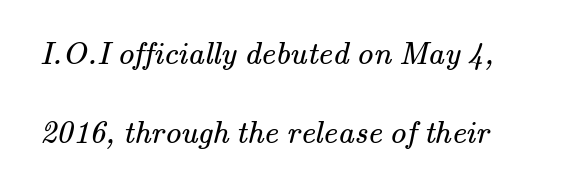
Do the characters align in a grid? No, the font is proportional. Each new line begins a long way beneath the previous one. Words appear dense and cohesive because spacing is normal. The font is comparable to plain body text, perhaps lighter.
